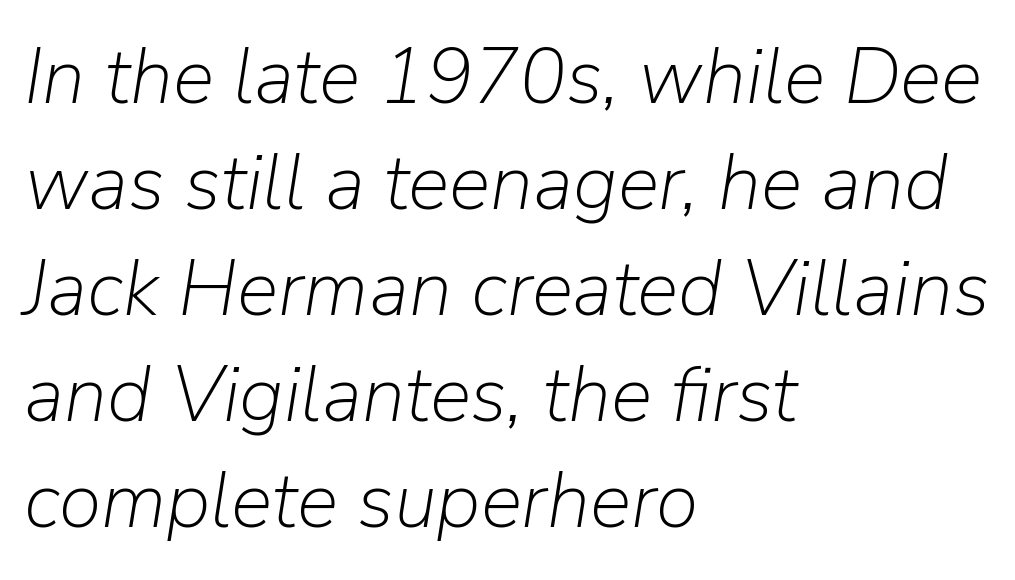
Glyph-to-glyph distance matches everyday printed text. Summary of weight: not heavy and not bold. Vertical spacing — default. Rendered with sloped, italic letterforms.
